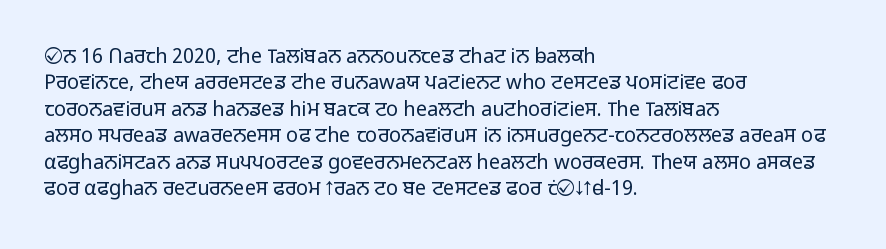
{"italic": "no", "bold": "no", "underline": "no", "align": "left", "line_spacing": "normal", "line_spacing_ratio": 1.32, "letter_spacing": "normal", "letter_spacing_em": 0.0, "glyph_px": 20}
